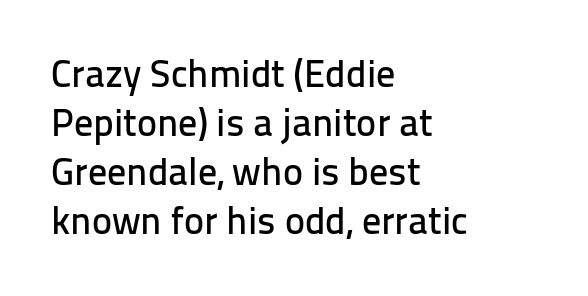
{"serif": "no", "italic": "no", "width": "normal", "stroke_contrast": "low", "x_height": "medium", "monospaced": "no", "underline": "no", "align": "left", "line_spacing": "normal", "line_spacing_ratio": 1.29, "letter_spacing": "normal", "letter_spacing_em": 0.0, "glyph_px": 38}
